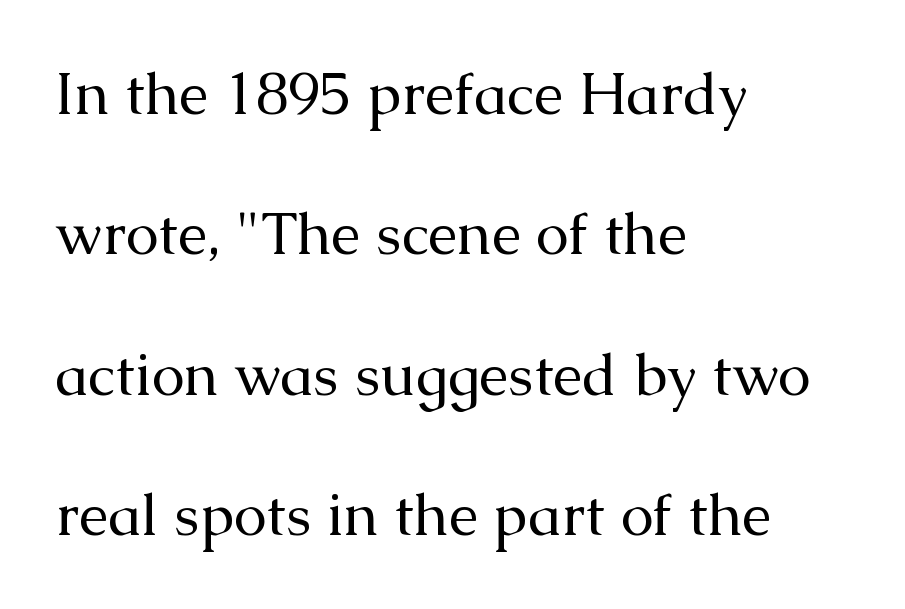
The image shows 59 px regular-weight serif type, upright; set left-aligned, loose line spacing (2.38x), normal letter spacing, not underlined; medium stroke contrast and a medium x-height.
